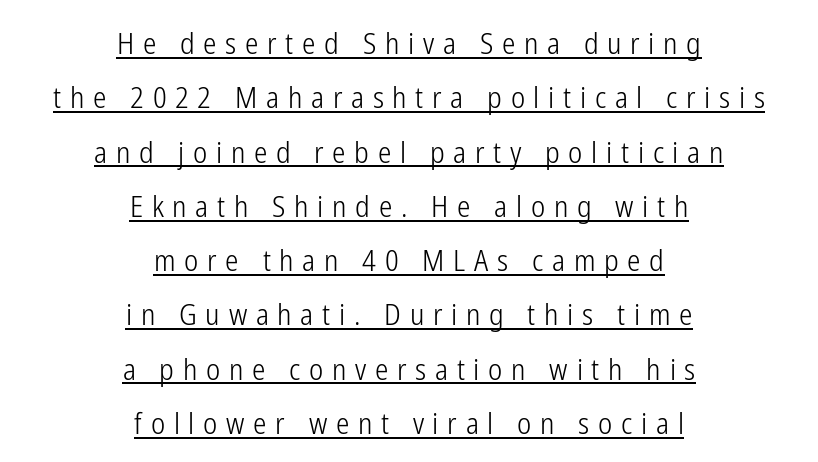
Has an underline been added? It has. Nothing sits at the stroke ends, so this counts as sans-serif. Varying glyph widths throughout — classic text-font behaviour. Weight: regular or lighter. The setting favours the middle, as headings and verse often do.
